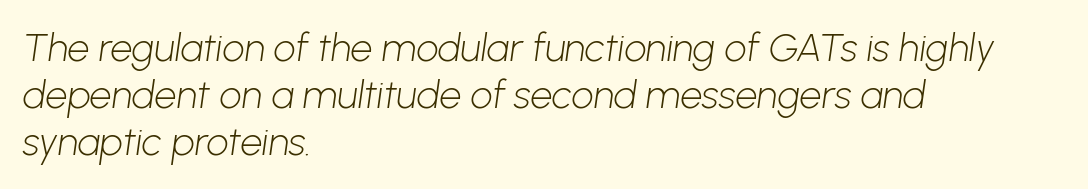
{"serif": "no", "bold": "no", "weight": "light", "width": "normal", "stroke_contrast": "low", "x_height": "medium", "monospaced": "no", "underline": "no", "align": "left", "line_spacing_ratio": 1.21, "letter_spacing": "normal", "letter_spacing_em": 0.0, "glyph_px": 39}
